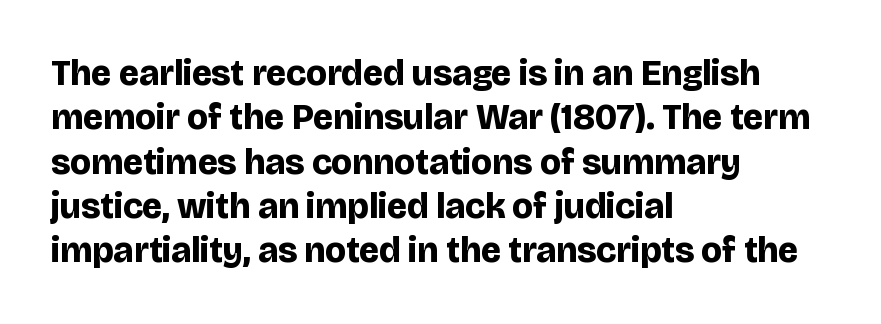
The image shows 36 px bold sans-serif type, upright; set left-aligned, line spacing 1.23x, normal letter spacing, not underlined; low stroke contrast and a large x-height.
